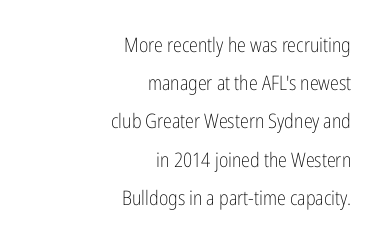
The image shows 20 px text type, upright; set right-aligned, loose line spacing (1.91x), normal letter spacing, not underlined.
